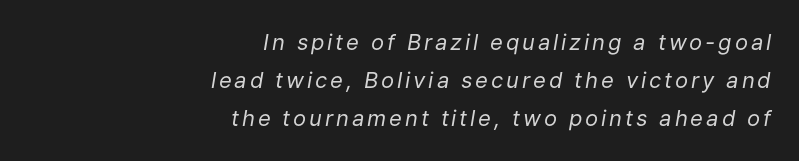
Compared with ordinary roman type, these characters are visibly tilted. The typesetting does not lean heavy: it is not bold. The specimen omits any rule beneath the text block's lines. Horizontal alignment here is rightward, an uncommon choice for prose.
